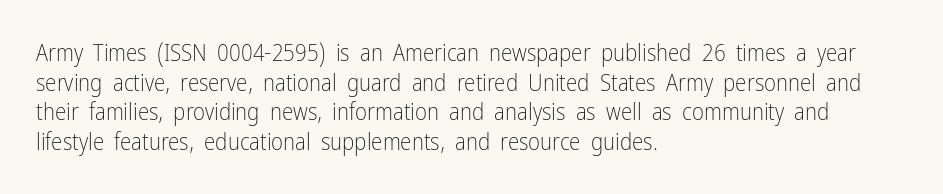
{"italic": "no", "bold": "no", "underline": "no", "align": "left", "line_spacing": "normal", "line_spacing_ratio": 1.29, "letter_spacing": "normal", "letter_spacing_em": 0.0, "glyph_px": 23}
